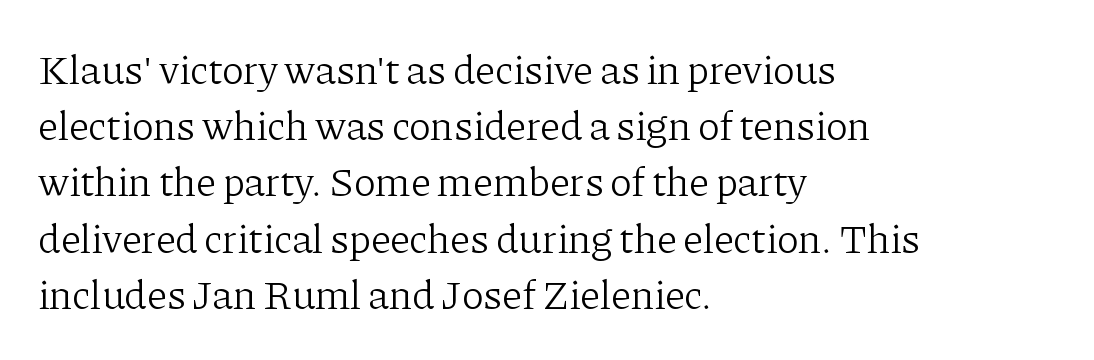
The image shows 41 px light serif type, upright; set left-aligned, normal line spacing (1.37x), normal letter spacing, not underlined; low stroke contrast and a medium x-height.
